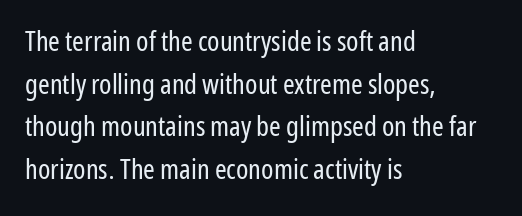
{"serif": "no", "italic": "no", "bold": "no", "weight": "regular", "width": "condensed", "stroke_contrast": "low", "x_height": "medium", "monospaced": "no", "underline": "no", "align": "left", "line_spacing": "normal", "line_spacing_ratio": 1.52, "letter_spacing": "normal", "letter_spacing_em": 0.0, "glyph_px": 28}
